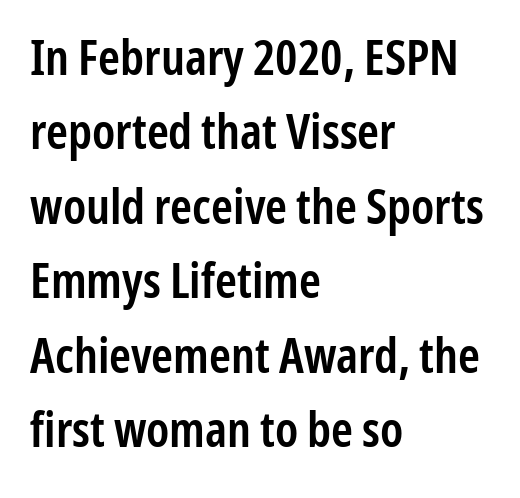
{"serif": "no", "italic": "no", "bold": "semi", "weight": "semibold", "width": "condensed", "stroke_contrast": "low", "x_height": "medium", "monospaced": "no", "underline": "no", "align": "left", "line_spacing": "normal", "line_spacing_ratio": 1.52, "letter_spacing": "normal", "letter_spacing_em": 0.0, "glyph_px": 49}
